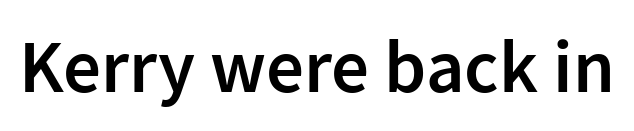
The image shows 75 px semibold sans-serif type, upright; set normal letter spacing, not underlined; low stroke contrast and a medium x-height.
